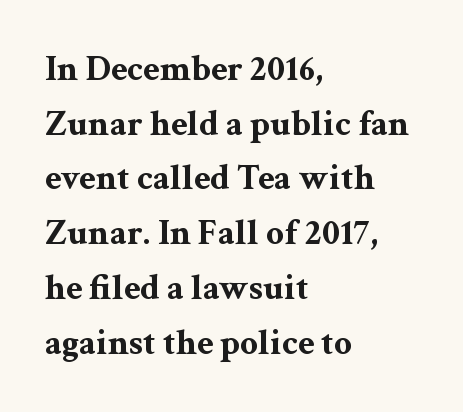
This is heavy type, rendered in bold. The tracking reads as untouched default to a designer's eye. Has an underline been added? It has not. You could not count columns in this text — the font is proportionally spaced. The rows are spaced the way most documents space them. Rendered with straight, roman letterforms.
